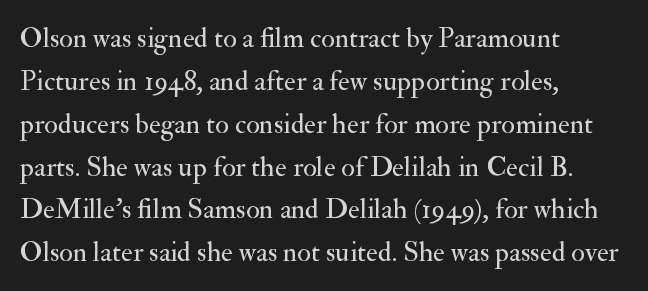
The passage shown is typed in a proportional face where columns would drift. This rendering uses left alignment, leaving the right contour irregular. Does the leading feel generous? No, just average. Check under the words: just untouched page. The typeface chosen for these lines features serifs. You can tell it's not italic because the verticals are truly vertical.
